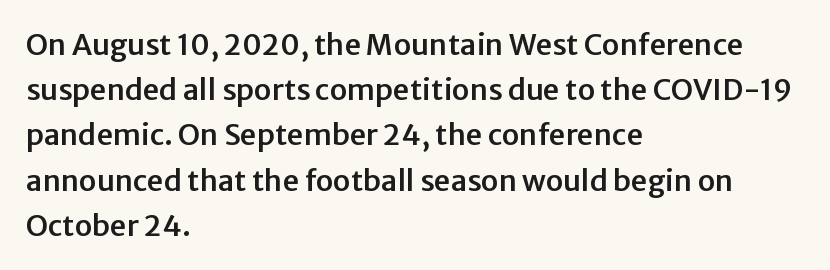
{"serif": "no", "italic": "no", "width": "normal", "stroke_contrast": "low", "x_height": "medium", "monospaced": "no", "underline": "no", "align": "left", "line_spacing": "normal", "line_spacing_ratio": 1.56, "letter_spacing": "normal", "letter_spacing_em": 0.0, "glyph_px": 29}
